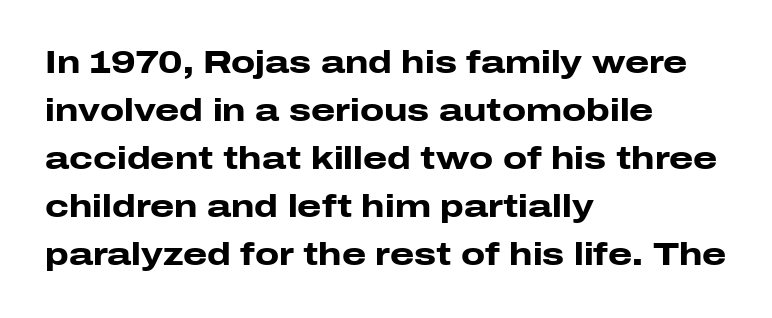
Q: Is the text bold? A: Yes.
Q: Is the text italic (slanted)? A: No, it is upright.
Q: Is the typeface a serif or a sans-serif typeface? A: Sans-serif.
Q: Is the text underlined? A: No.
Q: How is the paragraph aligned? A: Left-aligned.
Q: Is the spacing between letters normal or unusually wide? A: Normal.
Q: Is the spacing between lines tight, normal or loose? A: Normal.
Q: Width (condensed, normal, or wide)? A: Wide.
Q: Stroke contrast? A: Low.
Q: x-height? A: Medium.
Q: Monospaced? A: No.
